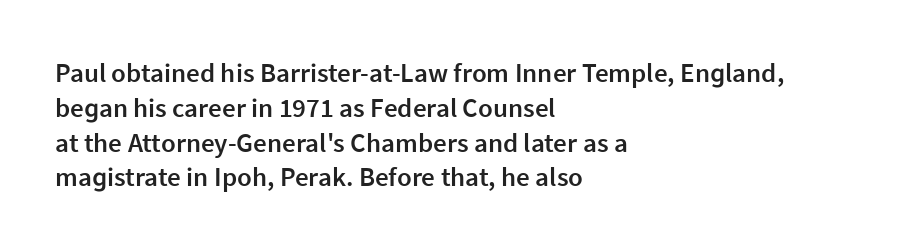
{"italic": "no", "bold": "semi", "underline": "no", "align": "left", "line_spacing": "normal", "line_spacing_ratio": 1.29, "letter_spacing": "normal", "letter_spacing_em": 0.0, "glyph_px": 27}
